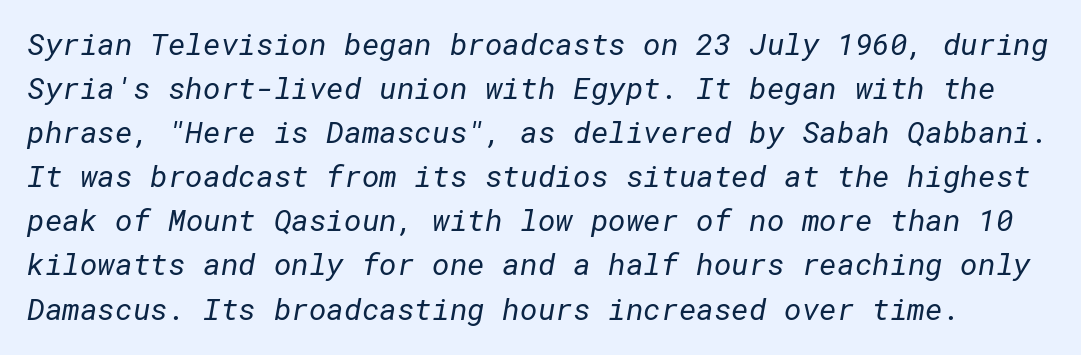
The image shows 30 px regular-weight sans-serif type; set normal line spacing (1.47x), normal letter spacing, not underlined; low stroke contrast and a medium x-height.
